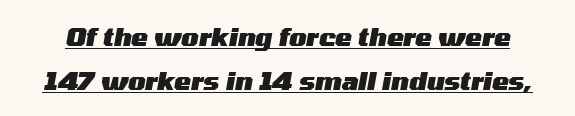
The specimen includes a rule beneath the text block's lines. Students, note that the glyphs here touch the page at normal intervals. As a designer I'd log this as weight 700, bold. A typesetter would mark this as italic.
